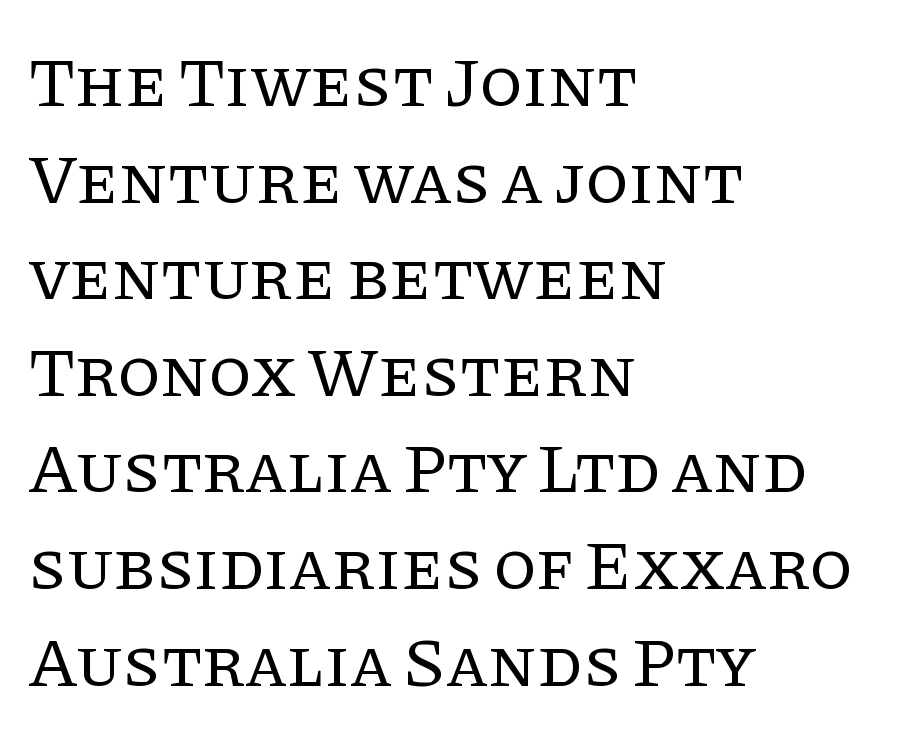
{"serif": "yes", "italic": "no", "bold": "no", "weight": "regular", "width": "normal", "stroke_contrast": "low", "x_height": "large", "monospaced": "no", "underline": "no", "align": "left", "line_spacing": "normal", "line_spacing_ratio": 1.38, "letter_spacing": "normal", "letter_spacing_em": 0.0, "glyph_px": 70}
